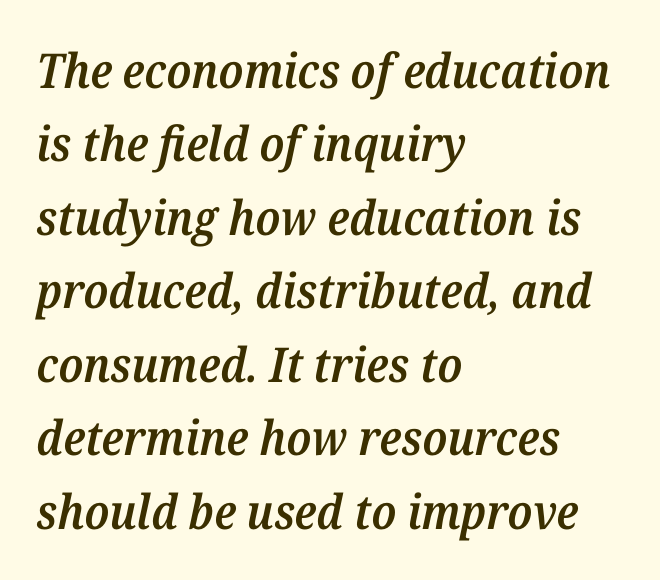
Character widths vary here, with narrow letters taking less room than wide ones. The font family rendered here belongs to the serif group. Anything drawn beneath the words? Only blank space. The designer left line spacing at the default.
